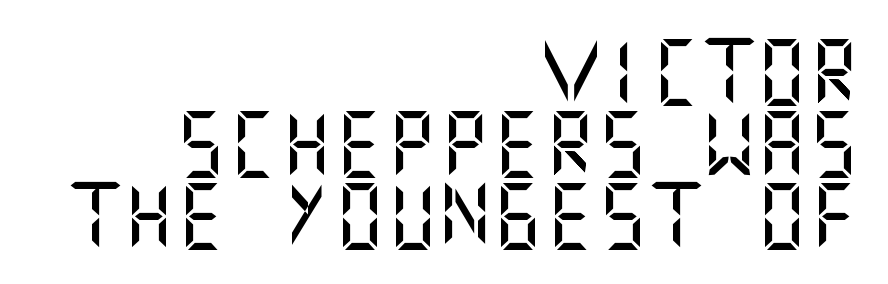
{"serif": "no", "italic": "no", "width": "normal", "stroke_contrast": "medium", "x_height": "large", "underline": "no", "align": "right", "line_spacing": "tight", "line_spacing_ratio": 1.09, "letter_spacing": "normal", "letter_spacing_em": 0.0, "glyph_px": 66}
